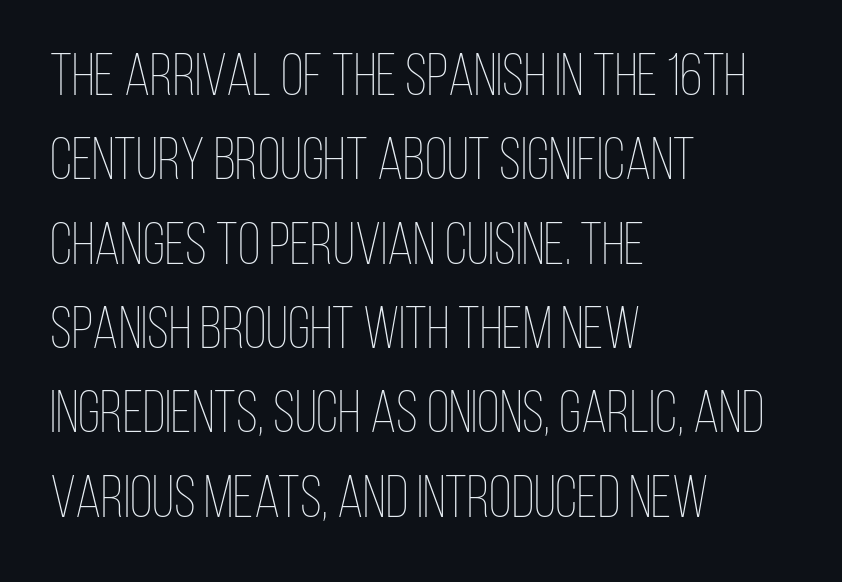
Words appear dense and cohesive because spacing is normal. The strip under each line holds only bare page. Layout note: lines flush left. Horizontal bands of white between lines are of average thickness.
